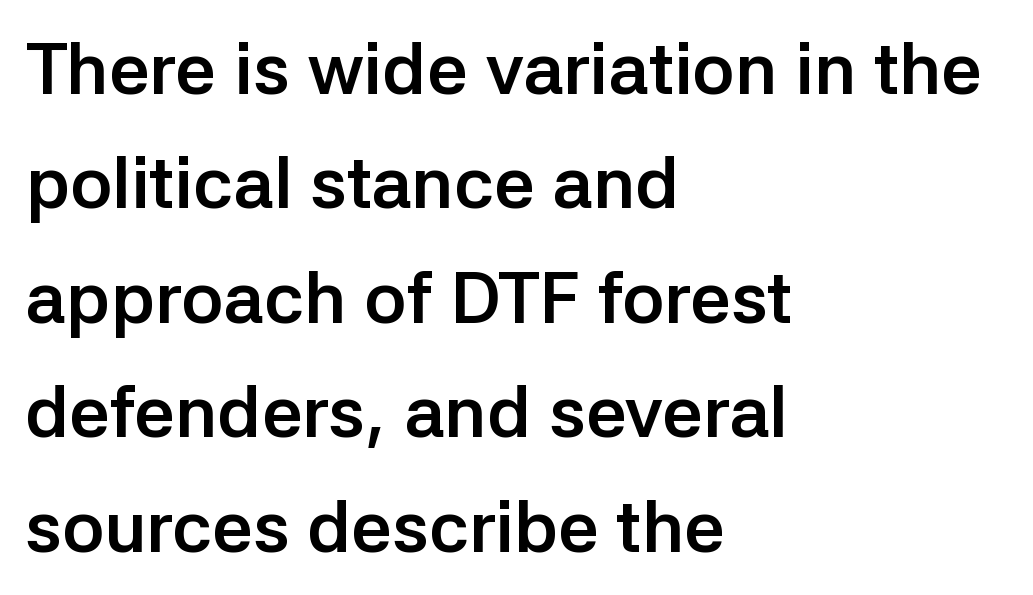
{"serif": "no", "italic": "no", "bold": "yes", "weight": "semibold", "width": "normal", "stroke_contrast": "low", "x_height": "medium", "monospaced": "no", "underline": "no", "align": "left", "line_spacing": "normal", "line_spacing_ratio": 1.59, "letter_spacing": "normal", "letter_spacing_em": 0.0, "glyph_px": 72}
